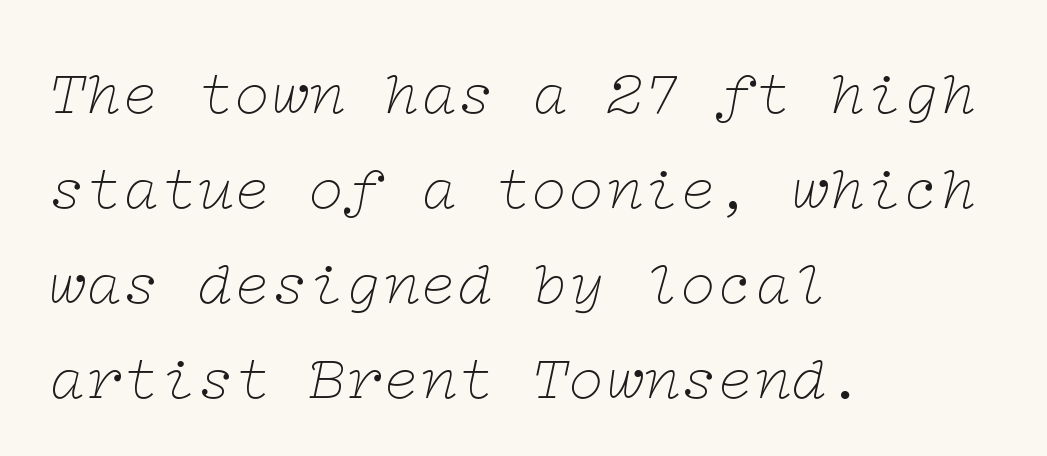
Q: Is the text bold? A: No.
Q: Is the text italic (slanted)? A: Yes, it leans right by about 12 degrees.
Q: Is the typeface a serif or a sans-serif typeface? A: Serif.
Q: Is the text underlined? A: No.
Q: How is the paragraph aligned? A: Left-aligned.
Q: Is the spacing between letters normal or unusually wide? A: Normal.
Q: Is the spacing between lines tight, normal or loose? A: Normal.
Q: Width (condensed, normal, or wide)? A: Wide.
Q: Stroke contrast? A: Low.
Q: x-height? A: Medium.
